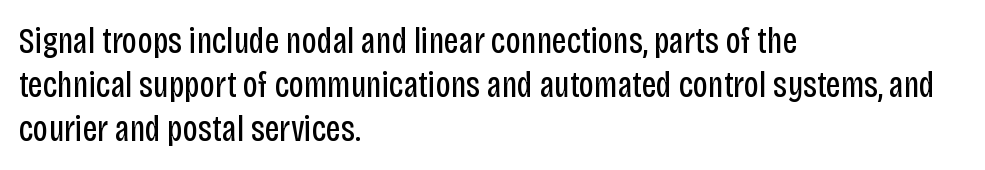
The image shows 36 px regular-weight, condensed sans-serif type, upright; set left-aligned, line spacing 1.22x, normal letter spacing, not underlined; low stroke contrast and a large x-height.
